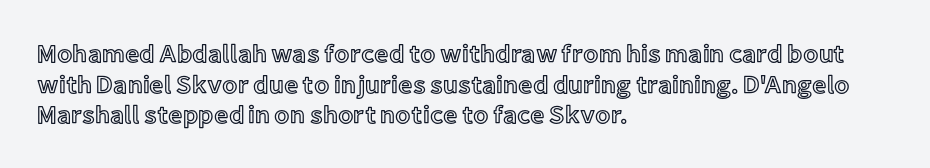
{"italic": "no", "underline": "no", "align": "left", "line_spacing_ratio": 1.23, "letter_spacing": "normal", "letter_spacing_em": 0.0, "glyph_px": 25}
